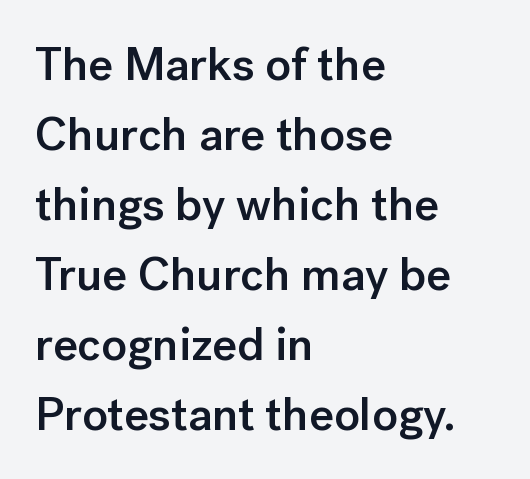
Look at the stroke-to-counter ratio: somewhat heavy, a semibold. The foot of each line stays bare and open. This sample has the flowing, uneven cadence of proportional lettering. This rendering employs a face without finishing strokes, i.e., a sans-serif.
